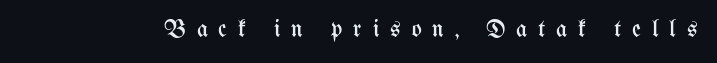
The letters look calm and open, with moderate or lighter stems. Posture: upright roman. The passage shown has open, widely tracked lettering throughout. The baseline area is clear.
